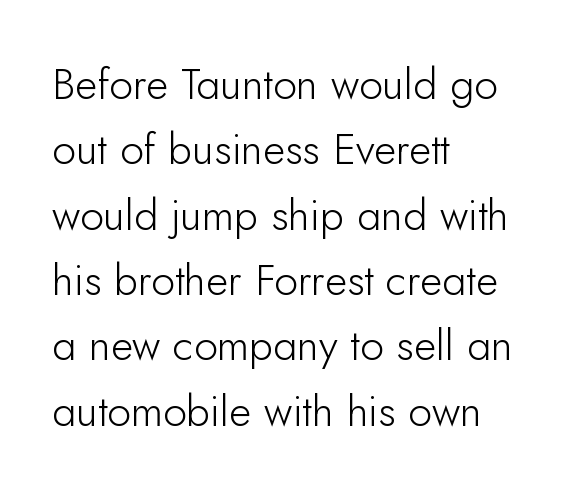
The image shows 43 px light sans-serif type, upright; set left-aligned, normal line spacing (1.52x), normal letter spacing, not underlined; low stroke contrast and a small x-height.
